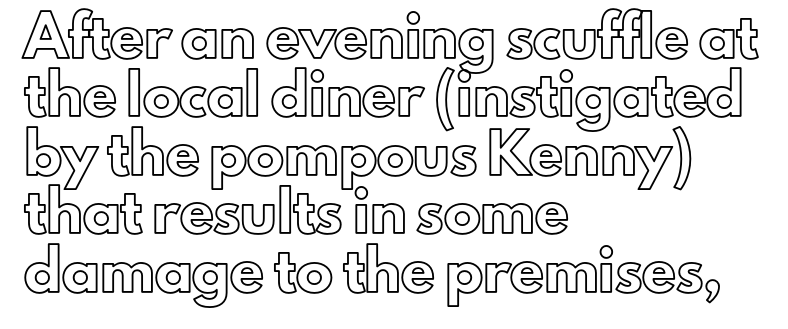
A typesetter would call this leading conventional body-copy spacing. Compared with typical body copy, the letter spacing here is the same. Do the letters lean? They stand straight. Varying glyph widths throughout — classic text-font behaviour. Caption: multi-line text, flush left, ragged right. Each row of text sits above clean, open space.
